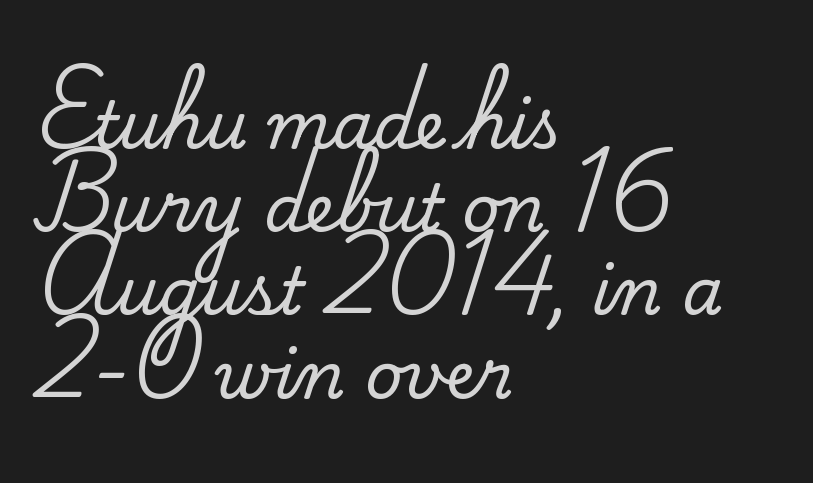
The designer went with a serif here, giving each stem small feet. Nothing unusual about the tracking: characters are spaced as the font intends. Leftover space on each line is placed entirely after the last word.
